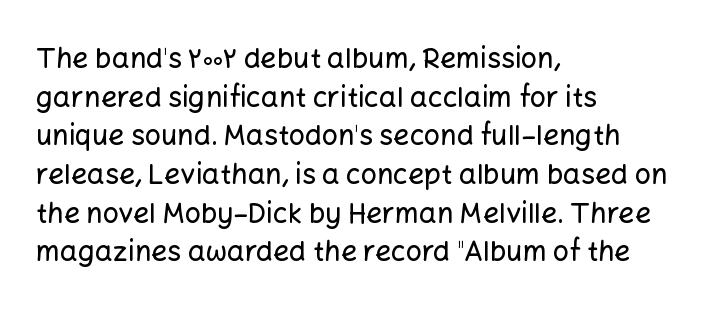
{"serif": "no", "italic": "no", "width": "normal", "stroke_contrast": "low", "x_height": "medium", "monospaced": "no", "underline": "no", "align": "left", "line_spacing": "normal", "line_spacing_ratio": 1.38, "letter_spacing": "normal", "letter_spacing_em": 0.0, "glyph_px": 28}
